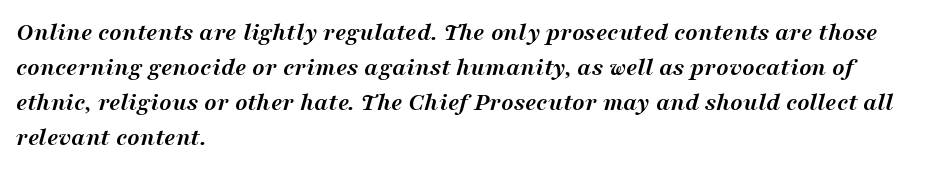
{"italic": "yes", "lean": "right", "slant_degrees": 16, "bold": "yes", "underline": "no", "align": "left", "line_spacing": "normal", "line_spacing_ratio": 1.34, "letter_spacing": "normal", "letter_spacing_em": 0.0, "glyph_px": 26}
